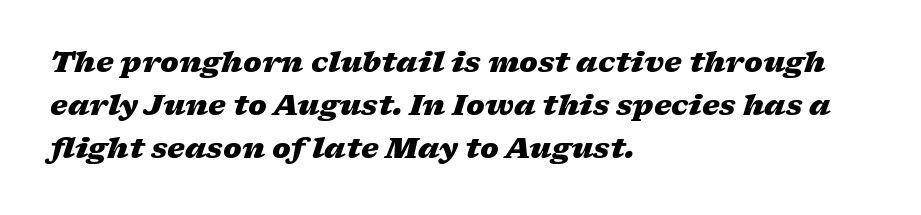
The image shows 28 px heavy, wide type, italic (leaning right); set left-aligned, normal line spacing (1.53x), normal letter spacing, not underlined; low stroke contrast and a medium x-height.
